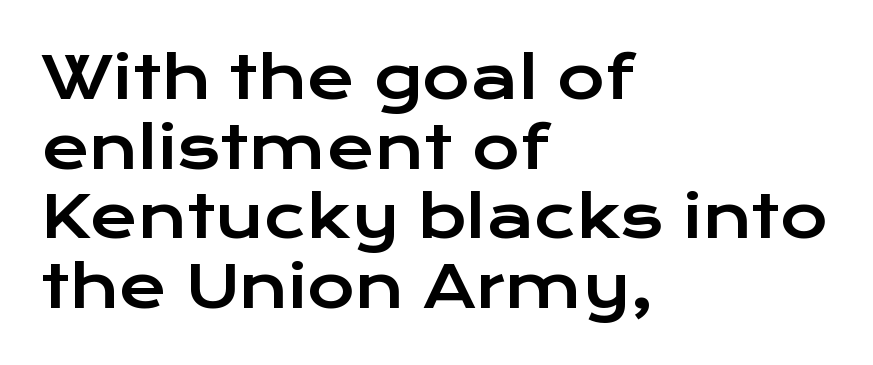
Q: Is the text italic (slanted)? A: No, it is upright.
Q: Is the typeface a serif or a sans-serif typeface? A: Sans-serif.
Q: Is the text underlined? A: No.
Q: How is the paragraph aligned? A: Left-aligned.
Q: Is the spacing between letters normal or unusually wide? A: Normal.
Q: Width (condensed, normal, or wide)? A: Wide.
Q: Stroke contrast? A: Low.
Q: x-height? A: Medium.
Q: Monospaced? A: No.
